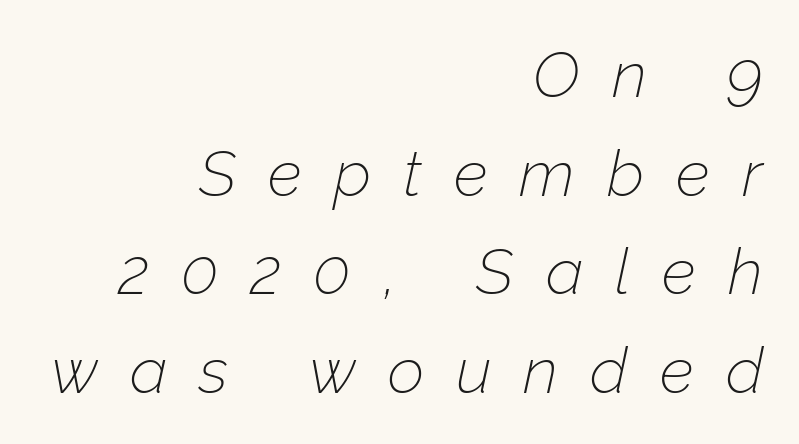
The image shows 64 px thin type, italic (leaning right); set right-aligned, normal line spacing (1.54x), unusually wide letter spacing (+0.5 em), not underlined; low stroke contrast and a medium x-height.
